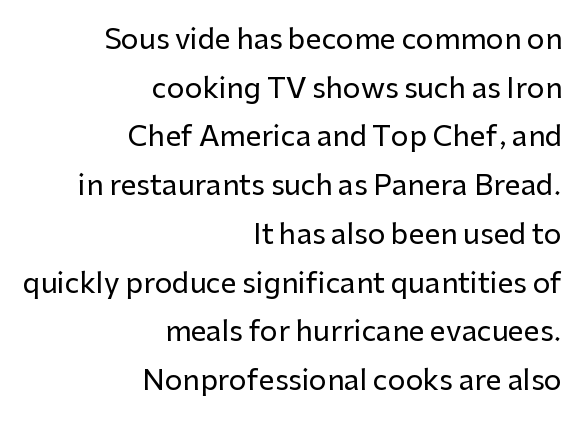
The image shows 28 px sans-serif type, upright; set right-aligned, line spacing 1.74x, normal letter spacing, not underlined; low stroke contrast and a medium x-height.
